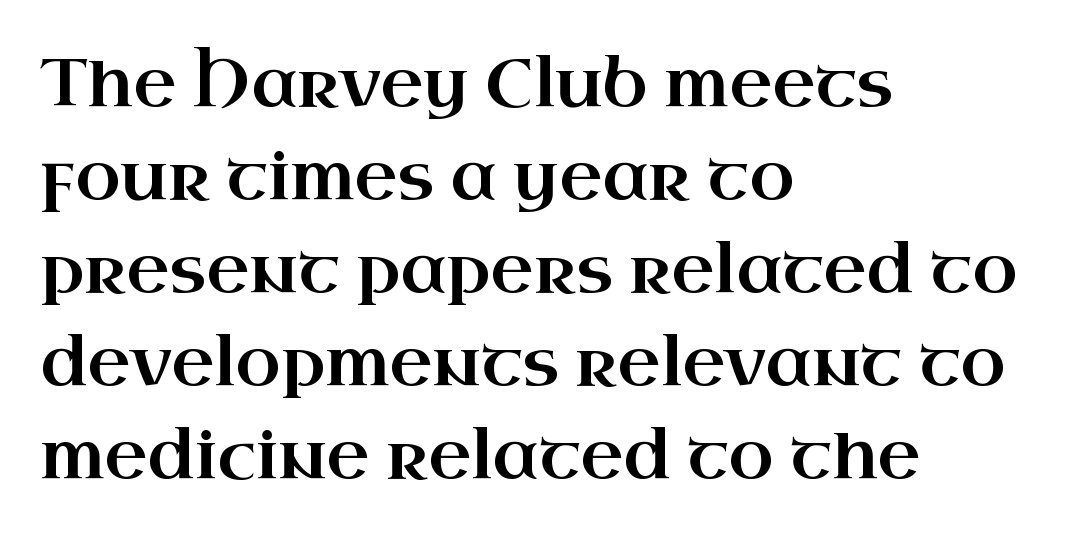
Q: Is the text italic (slanted)? A: No, it is upright.
Q: Is the typeface a serif or a sans-serif typeface? A: Serif.
Q: Is the text underlined? A: No.
Q: How is the paragraph aligned? A: Left-aligned.
Q: Is the spacing between letters normal or unusually wide? A: Normal.
Q: Is the spacing between lines tight, normal or loose? A: Normal.
Q: Width (condensed, normal, or wide)? A: Wide.
Q: Stroke contrast? A: High.
Q: x-height? A: Small.
Q: Monospaced? A: No.
